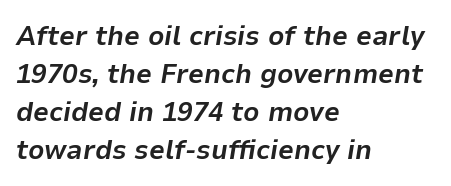
{"italic": "yes", "lean": "right", "slant_degrees": 9, "bold": "yes", "weight": "bold", "width": "normal", "stroke_contrast": "low", "x_height": "medium", "monospaced": "no", "underline": "no", "align": "left", "line_spacing": "normal", "line_spacing_ratio": 1.36, "letter_spacing": "normal", "letter_spacing_em": 0.0, "glyph_px": 28}
